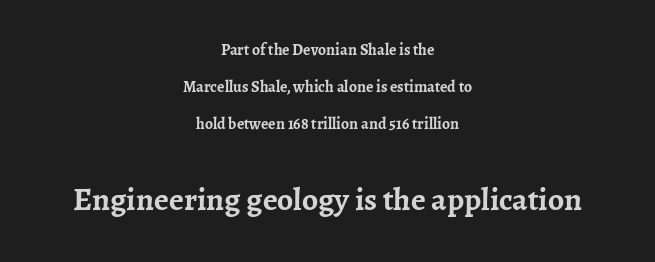
{"serif": "yes", "italic": "no", "bold": "yes", "weight": "semibold", "width": "normal", "stroke_contrast": "low", "x_height": "medium", "monospaced": "no", "underline": "no", "align": "center", "line_spacing": "loose", "line_spacing_ratio": 2.32, "letter_spacing": "normal", "letter_spacing_em": 0.0, "larger_block": "second", "size_ratio": 2.0, "glyph_px": 32}
